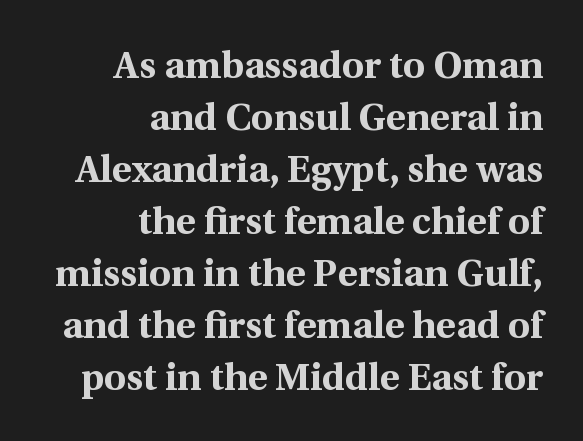
Q: Is the text bold? A: Yes.
Q: Is the text italic (slanted)? A: No, it is upright.
Q: Is the typeface a serif or a sans-serif typeface? A: Serif.
Q: Is the text underlined? A: No.
Q: How is the paragraph aligned? A: Right-aligned.
Q: Is the spacing between letters normal or unusually wide? A: Normal.
Q: Is the spacing between lines tight, normal or loose? A: Normal.
Q: Width (condensed, normal, or wide)? A: Normal.
Q: x-height? A: Medium.
Q: Monospaced? A: No.
